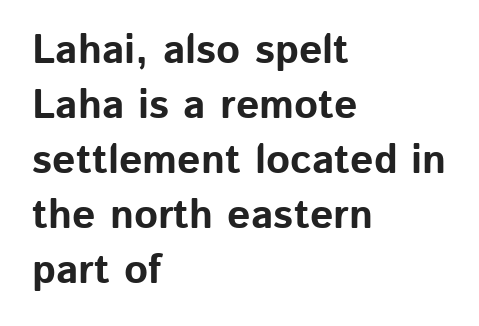
{"serif": "no", "italic": "no", "bold": "yes", "weight": "bold", "width": "normal", "stroke_contrast": "low", "x_height": "medium", "monospaced": "no", "underline": "no", "align": "left", "line_spacing": "normal", "line_spacing_ratio": 1.34, "letter_spacing": "normal", "letter_spacing_em": 0.0, "glyph_px": 41}
